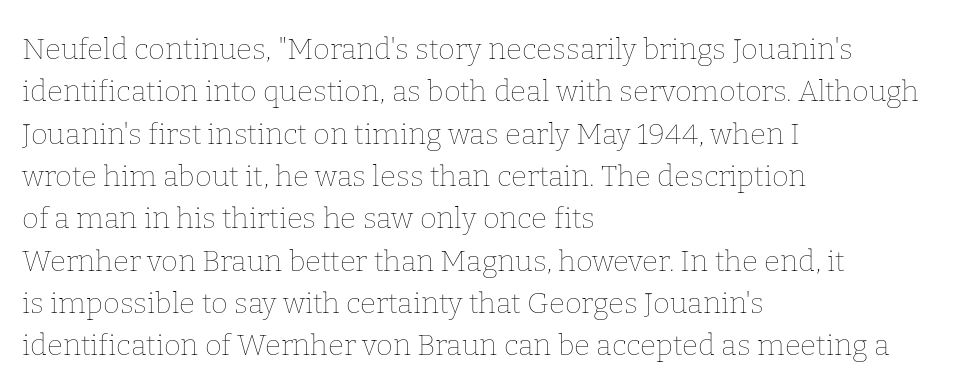
The image shows 29 px thin type, upright; set left-aligned, normal line spacing (1.46x), normal letter spacing, not underlined; low stroke contrast and a medium x-height.
